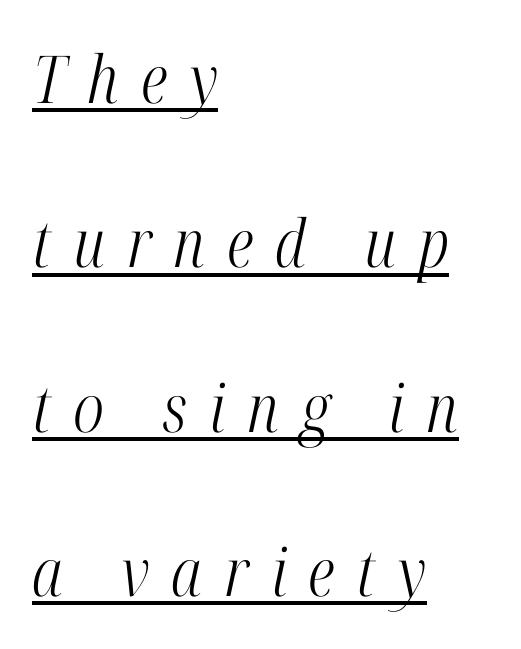
{"serif": "yes", "italic": "yes", "lean": "right", "slant_degrees": 12, "bold": "no", "weight": "light", "width": "condensed", "stroke_contrast": "high", "x_height": "medium", "monospaced": "no", "underline": "yes", "align": "left", "line_spacing": "loose", "line_spacing_ratio": 2.49, "letter_spacing": "wide", "letter_spacing_em": 0.33, "glyph_px": 66}
